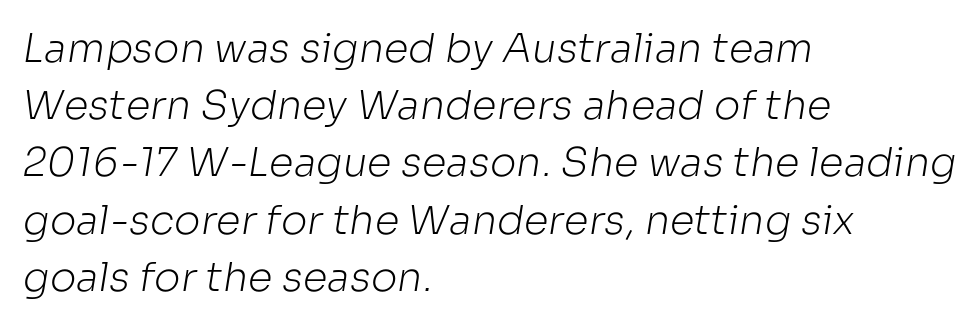
Type without underlining. How are the letters spaced? Ordinarily, with no added tracking. The vertical gap from one line to the next is medium. Here the designer chose a conventional face with non-uniform glyph widths. Notice how the passage keeps a crisp vertical edge on the left only. The strokes carry an ordinary text weight at most.
